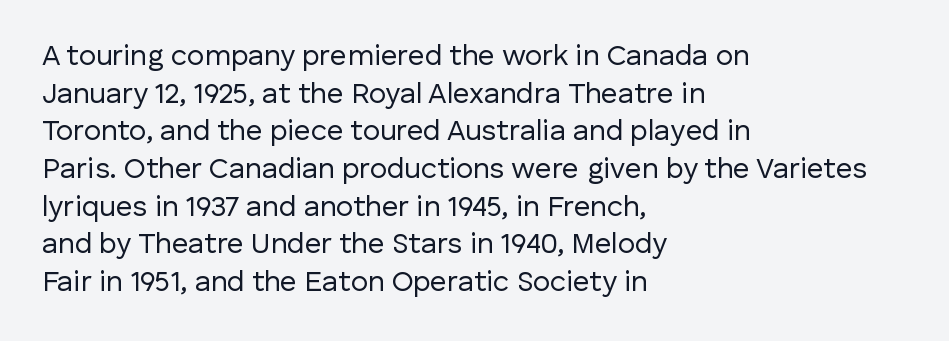
{"serif": "no", "italic": "no", "bold": "no", "weight": "regular", "width": "normal", "stroke_contrast": "low", "x_height": "medium", "monospaced": "no", "underline": "no", "align": "left", "line_spacing": "normal", "line_spacing_ratio": 1.3, "letter_spacing": "normal", "letter_spacing_em": 0.0, "glyph_px": 29}
